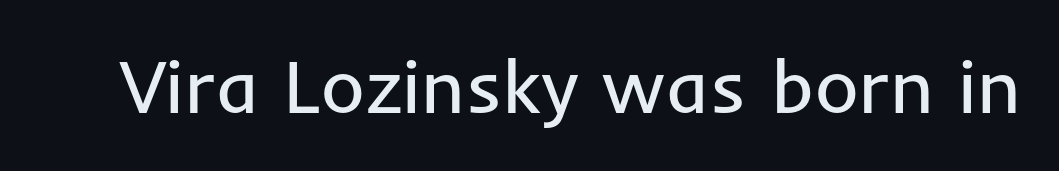
The rendering uses natural spacing where letterforms have individual widths. Default kerning and tracking; the words read as compact shapes. Do the letters lean? They stand straight. Honestly, there is no underline to notice here at all. Each letter's strokes conclude bluntly, with no projecting serifs. Is this a heavy cut? Hardly; it is regular or lighter.
